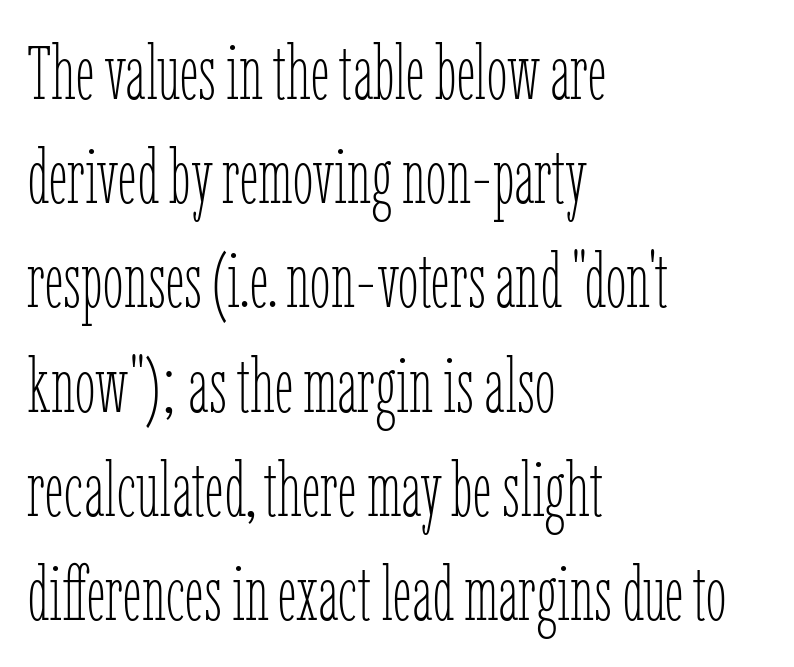
Q: Is the text bold? A: No.
Q: Is the text italic (slanted)? A: No, it is upright.
Q: Is the text underlined? A: No.
Q: How is the paragraph aligned? A: Left-aligned.
Q: Is the spacing between letters normal or unusually wide? A: Normal.
Q: Is the spacing between lines tight, normal or loose? A: Normal.
Q: Width (condensed, normal, or wide)? A: Condensed.
Q: Stroke contrast? A: Low.
Q: x-height? A: Medium.
Q: Monospaced? A: No.
